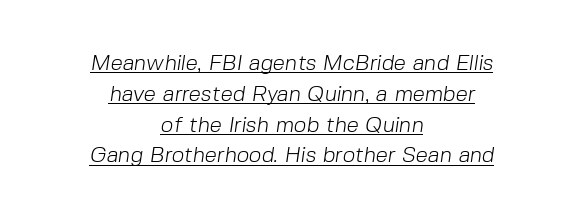
The image shows 22 px text type; set centered, normal line spacing (1.4x), normal letter spacing, underlined.
